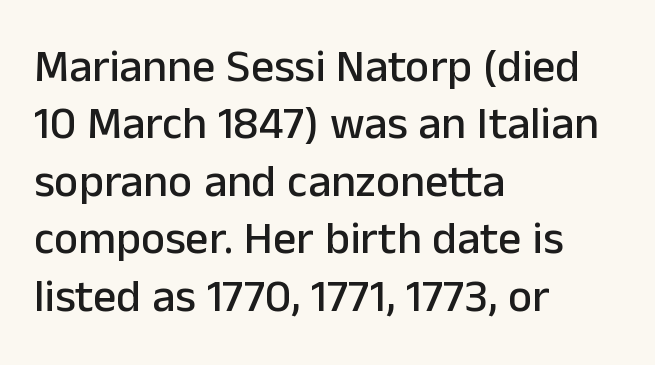
Baseline-to-baseline distance is the conventional proportion of letter height. The ragged edge is on the right, which tells us the setting is flush left. The foot of each line stays bare and open. Each letter's strokes conclude bluntly, with no projecting serifs. The passage shown has conventional tracking throughout.
